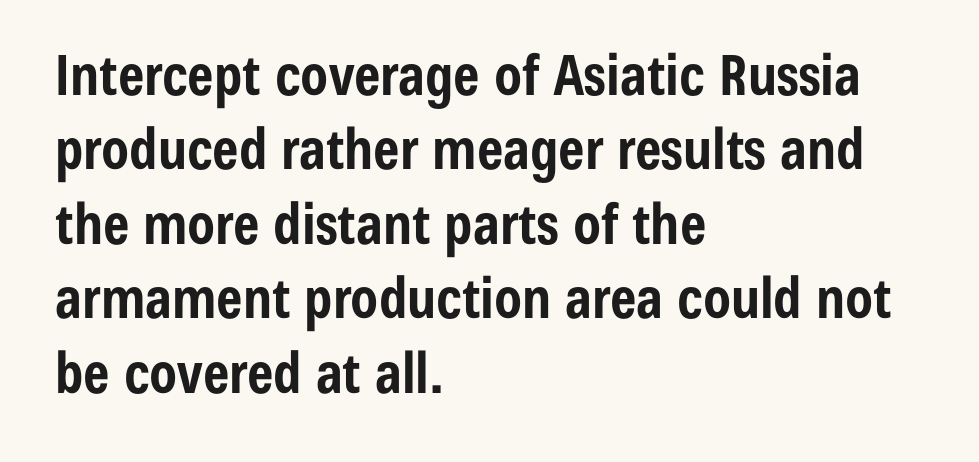
Q: Is the text bold? A: Yes.
Q: Is the text italic (slanted)? A: No, it is upright.
Q: Is the typeface a serif or a sans-serif typeface? A: Sans-serif.
Q: Is the text underlined? A: No.
Q: How is the paragraph aligned? A: Left-aligned.
Q: Is the spacing between letters normal or unusually wide? A: Normal.
Q: Is the spacing between lines tight, normal or loose? A: Normal.
Q: Width (condensed, normal, or wide)? A: Condensed.
Q: Stroke contrast? A: Low.
Q: x-height? A: Medium.
Q: Monospaced? A: No.
